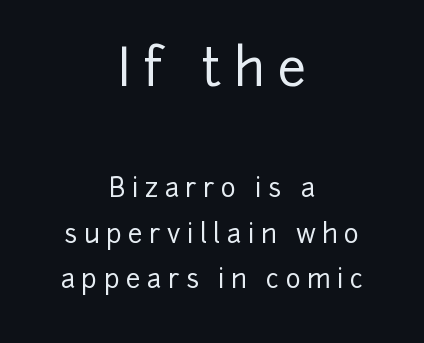
Q: Is the text italic (slanted)? A: No, it is upright.
Q: Is the typeface a serif or a sans-serif typeface? A: Sans-serif.
Q: Is the text underlined? A: No.
Q: How is the paragraph aligned? A: Centered.
Q: Is the spacing between letters normal or unusually wide? A: Unusually wide.
Q: Which block of text is set in a larger size, the first (top) or the second (bottom)? A: The first (top) one.
Q: Width (condensed, normal, or wide)? A: Normal.
Q: Stroke contrast? A: Low.
Q: x-height? A: Medium.
Q: Monospaced? A: No.
